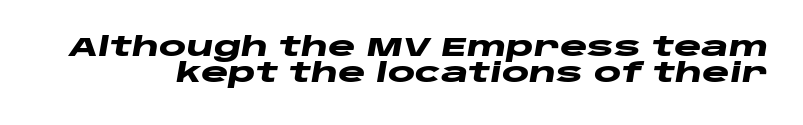
Q: Is the text bold? A: Yes.
Q: Is the text italic (slanted)? A: Yes, it leans right by about 10 degrees.
Q: Is the text underlined? A: No.
Q: Is the spacing between letters normal or unusually wide? A: Normal.
Q: Is the spacing between lines tight, normal or loose? A: Tight.
